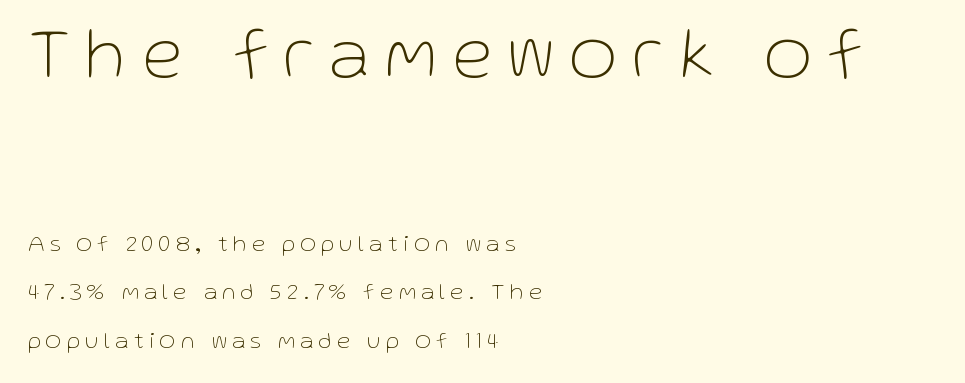
Q: Is the text bold? A: No.
Q: Is the text italic (slanted)? A: No, it is upright.
Q: Is the typeface a serif or a sans-serif typeface? A: Sans-serif.
Q: Is the text underlined? A: No.
Q: How is the paragraph aligned? A: Left-aligned.
Q: Is the spacing between letters normal or unusually wide? A: Unusually wide.
Q: Is the spacing between lines tight, normal or loose? A: Loose.
Q: Which block of text is set in a larger size, the first (top) or the second (bottom)? A: The first (top) one.
Q: Width (condensed, normal, or wide)? A: Normal.
Q: Stroke contrast? A: Low.
Q: x-height? A: Medium.
Q: Monospaced? A: No.
